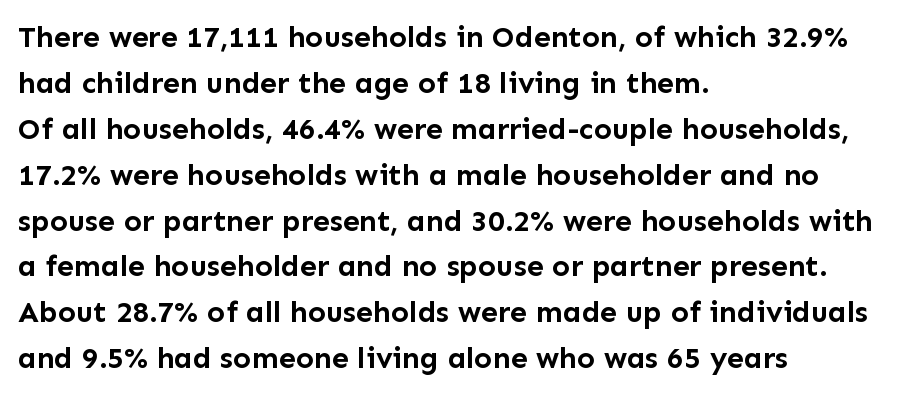
The passage shown is typeset with a sans-serif family. Which margin do the lines hug? The left one — the right edge is uneven. A normal amount of white space separates one row of letters from the next. The string is rendered with underlining switched off. The typesetting leans heavy: a genuine bold. Letter spacing: default.
